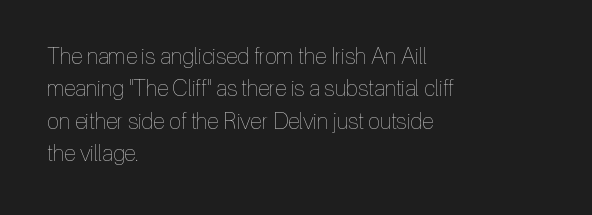
Q: Is the text bold? A: No.
Q: Is the text italic (slanted)? A: No, it is upright.
Q: Is the text underlined? A: No.
Q: How is the paragraph aligned? A: Left-aligned.
Q: Is the spacing between letters normal or unusually wide? A: Normal.
Q: Is the spacing between lines tight, normal or loose? A: Normal.
